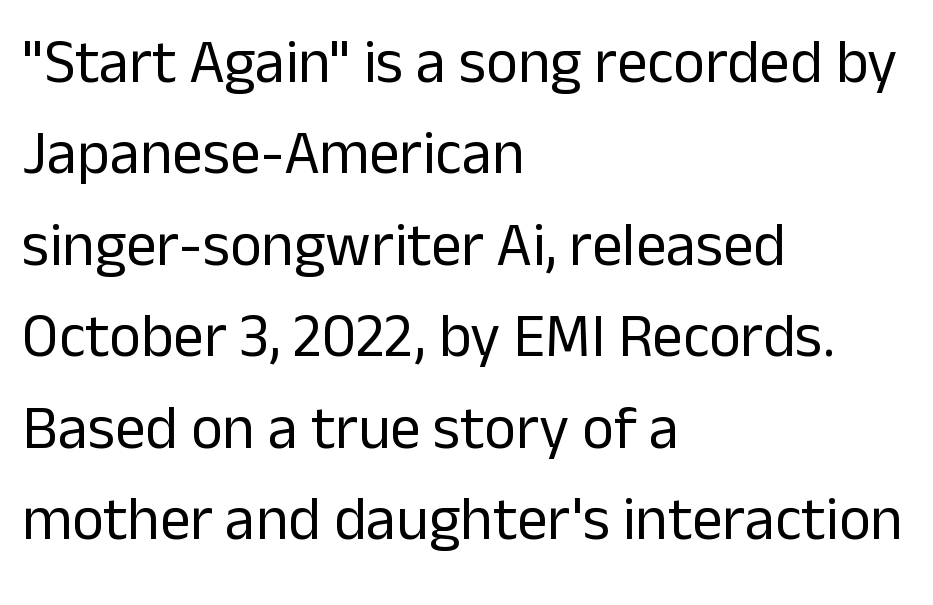
Q: Is the text bold? A: No.
Q: Is the text italic (slanted)? A: No, it is upright.
Q: Is the typeface a serif or a sans-serif typeface? A: Sans-serif.
Q: Is the text underlined? A: No.
Q: How is the paragraph aligned? A: Left-aligned.
Q: Is the spacing between letters normal or unusually wide? A: Normal.
Q: Is the spacing between lines tight, normal or loose? A: Normal.
Q: Width (condensed, normal, or wide)? A: Normal.
Q: Stroke contrast? A: Low.
Q: x-height? A: Medium.
Q: Monospaced? A: No.
